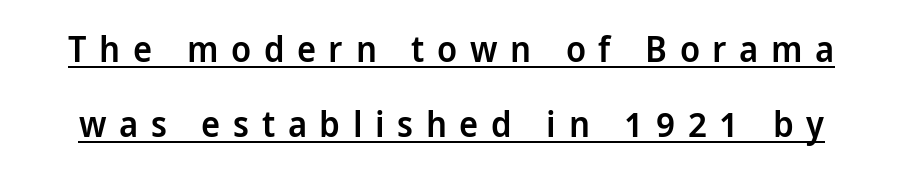
Honestly, the letter spacing is so wide it's the main thing you notice. Every letter is mildly thick-stroked: semibold rather than bold. Leading: increased. It's the straight-up-and-down kind of type.
